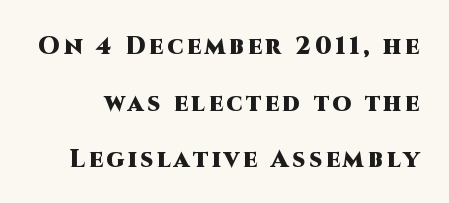
The image shows 24 px bold type, upright; set loose line spacing (2.36x), not underlined.
